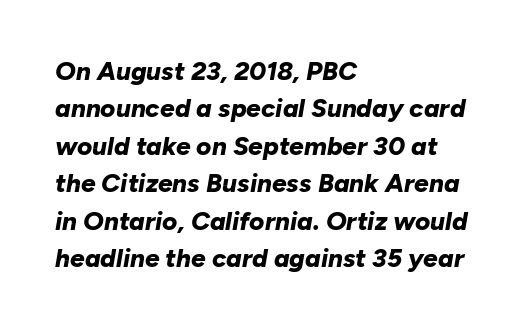
{"italic": "yes", "lean": "right", "slant_degrees": 10, "bold": "yes", "underline": "no", "align": "left", "line_spacing": "normal", "line_spacing_ratio": 1.44, "letter_spacing": "normal", "letter_spacing_em": 0.0, "glyph_px": 26}
